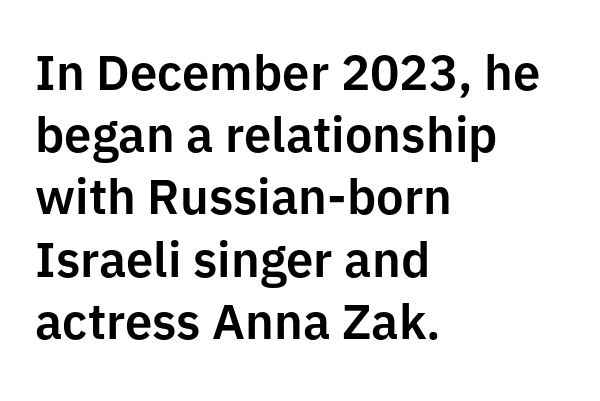
The image shows 49 px sans-serif type, upright; set left-aligned, normal line spacing (1.27x), normal letter spacing, not underlined; low stroke contrast and a medium x-height.
